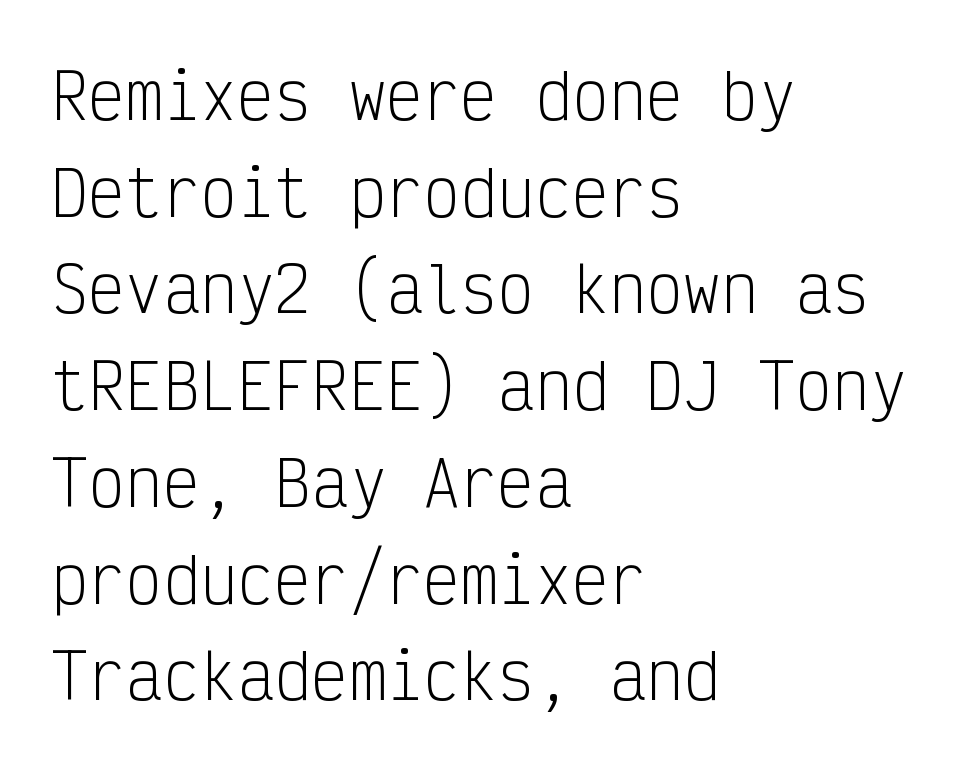
Q: Is the text bold? A: No.
Q: Is the text italic (slanted)? A: No, it is upright.
Q: Is the typeface a serif or a sans-serif typeface? A: Sans-serif.
Q: Is the text underlined? A: No.
Q: How is the paragraph aligned? A: Left-aligned.
Q: Is the spacing between letters normal or unusually wide? A: Normal.
Q: Is the spacing between lines tight, normal or loose? A: Normal.
Q: Width (condensed, normal, or wide)? A: Condensed.
Q: Stroke contrast? A: Low.
Q: x-height? A: Medium.
Q: Monospaced? A: Yes.
